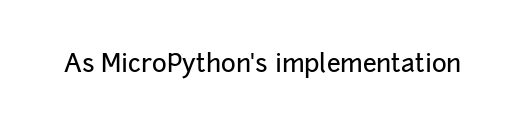
The image shows 25 px text type, upright; set normal letter spacing, not underlined.
